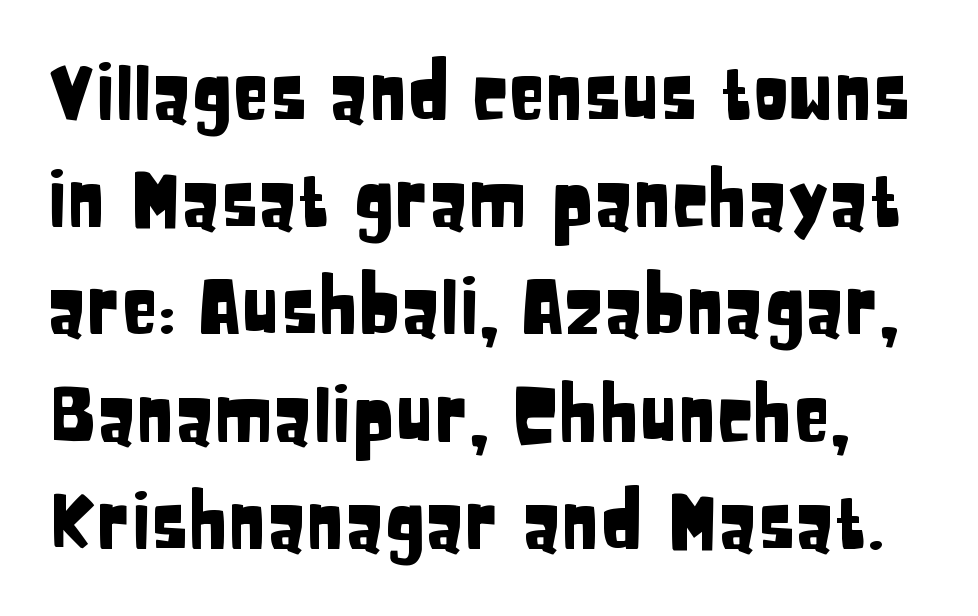
{"serif": "no", "italic": "no", "width": "condensed", "stroke_contrast": "low", "x_height": "large", "monospaced": "no", "underline": "no", "line_spacing": "normal", "line_spacing_ratio": 1.43, "letter_spacing": "normal", "letter_spacing_em": 0.0, "glyph_px": 75}
